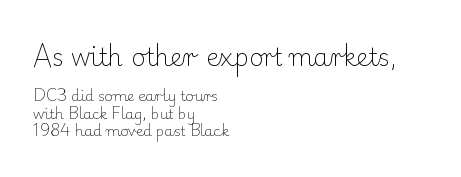
The initial chunk of copy outweighs the following chunk in type size. Rows of type keep a routine distance in the vertical direction. Notice how the passage keeps a crisp vertical edge on the left only. These lines were composed using upright roman letters.
